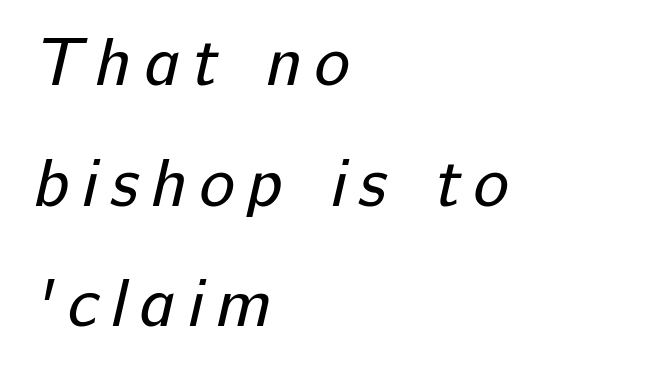
{"serif": "no", "bold": "no", "weight": "regular", "width": "normal", "stroke_contrast": "low", "x_height": "medium", "monospaced": "no", "underline": "no", "align": "left", "line_spacing_ratio": 1.8, "glyph_px": 67}
